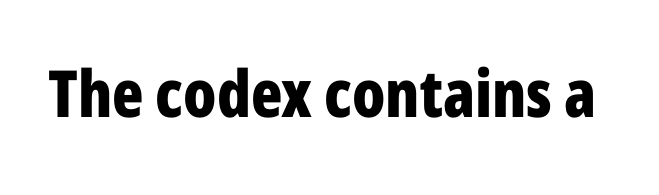
{"serif": "no", "italic": "no", "bold": "yes", "weight": "bold", "width": "condensed", "stroke_contrast": "low", "x_height": "medium", "monospaced": "no", "underline": "no", "letter_spacing": "normal", "letter_spacing_em": 0.0, "glyph_px": 65}
